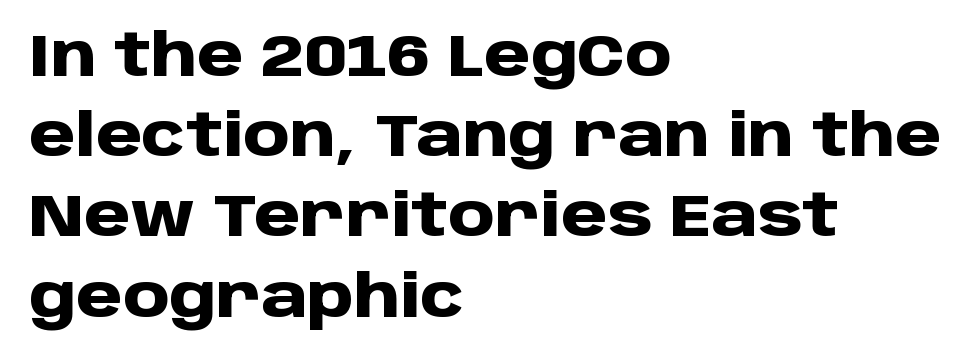
The image shows 59 px heavy sans-serif type, upright; set left-aligned, normal line spacing (1.36x), normal letter spacing, not underlined; low stroke contrast and a large x-height.
